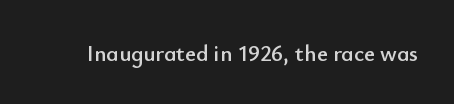
Q: Is the text italic (slanted)? A: No, it is upright.
Q: Is the text underlined? A: No.
Q: Is the spacing between letters normal or unusually wide? A: Normal.
